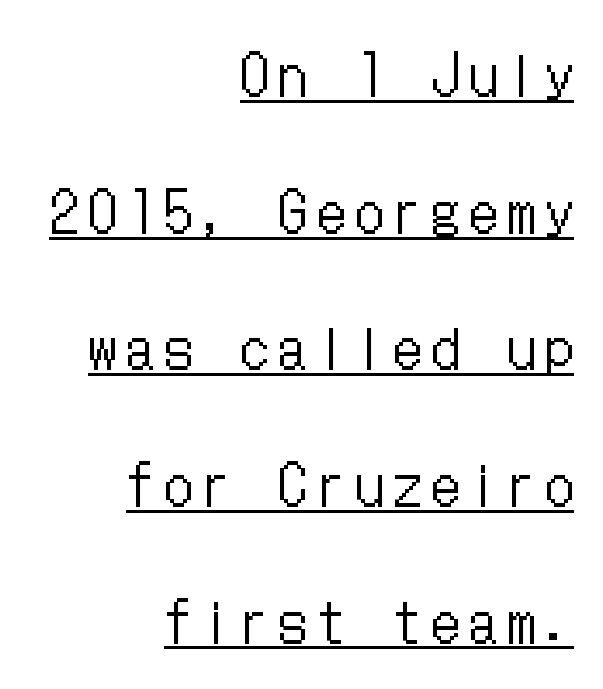
Q: Is the text bold? A: No.
Q: Is the text italic (slanted)? A: No, it is upright.
Q: Is the text underlined? A: Yes.
Q: How is the paragraph aligned? A: Right-aligned.
Q: Is the spacing between lines tight, normal or loose? A: Loose.
Q: Width (condensed, normal, or wide)? A: Condensed.
Q: Stroke contrast? A: Low.
Q: x-height? A: Medium.
